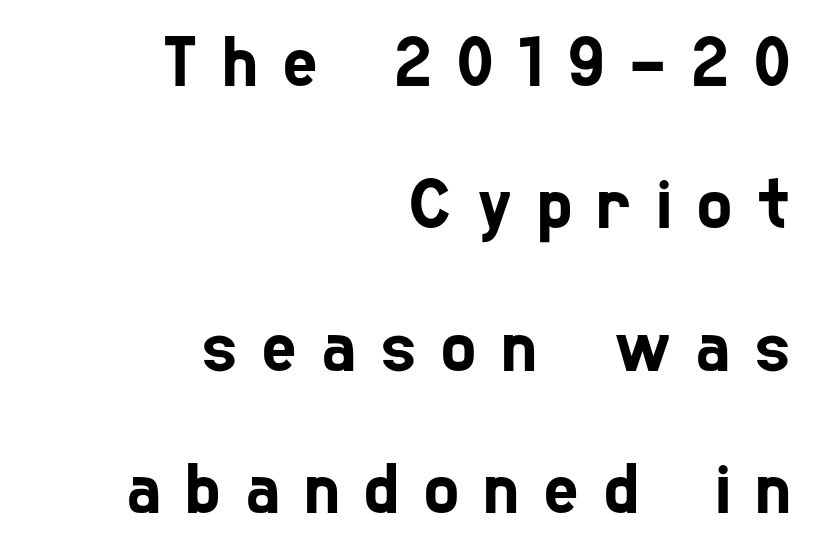
The image shows 73 px condensed sans-serif type; set right-aligned, loose line spacing (1.95x), unusually wide letter spacing (+0.35 em), not underlined; low stroke contrast and a medium x-height.
